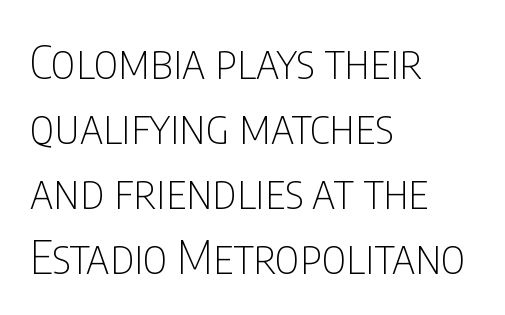
Q: Is the text bold? A: No.
Q: Is the text italic (slanted)? A: No, it is upright.
Q: Is the typeface a serif or a sans-serif typeface? A: Sans-serif.
Q: Is the text underlined? A: No.
Q: How is the paragraph aligned? A: Left-aligned.
Q: Is the spacing between letters normal or unusually wide? A: Normal.
Q: Is the spacing between lines tight, normal or loose? A: Normal.
Q: Width (condensed, normal, or wide)? A: Condensed.
Q: Stroke contrast? A: Low.
Q: x-height? A: Large.
Q: Monospaced? A: No.
